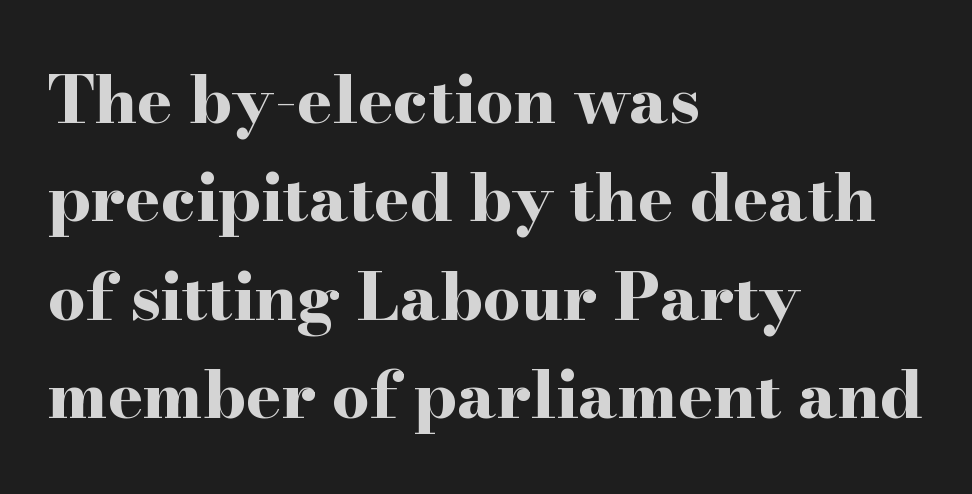
The image shows 66 px bold, wide serif type, upright; set left-aligned, normal line spacing (1.49x), normal letter spacing, not underlined; high stroke contrast and a small x-height.
